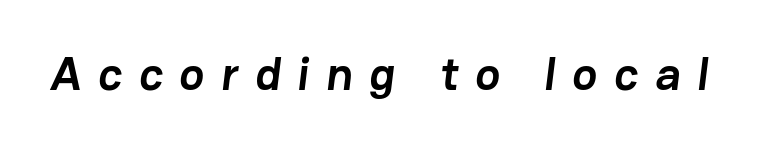
Between one letter and the next there's a generous, obvious gap. Pretty heavy lettering here — definitely bold. Each letter's strokes conclude bluntly, with no projecting serifs. Just letters on the line, the space beneath them empty. Each letter keeps its own natural width here, so spacing adapts to shape.
